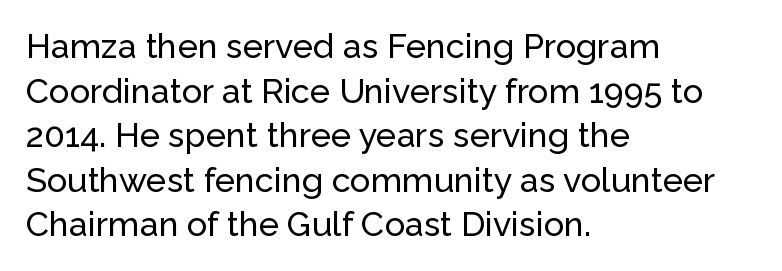
{"serif": "no", "italic": "no", "width": "normal", "stroke_contrast": "low", "x_height": "medium", "monospaced": "no", "underline": "no", "align": "left", "line_spacing": "normal", "line_spacing_ratio": 1.31, "letter_spacing": "normal", "letter_spacing_em": 0.0, "glyph_px": 34}
